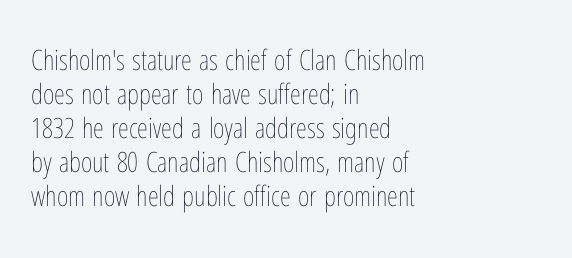
Caption: standard tracking, unaltered. Decoration check: the copy has no underline. Where is the straight margin? On the left. Note the varied advance widths — an 'i' is clearly narrower than an 'm'.
